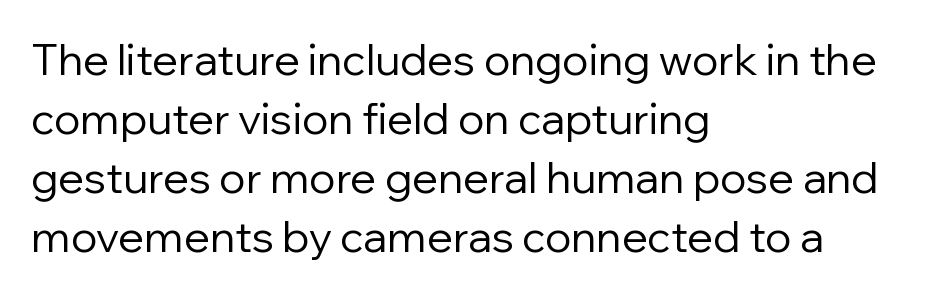
The image shows 43 px regular-weight sans-serif type, upright; set left-aligned, normal line spacing (1.37x), normal letter spacing, not underlined; low stroke contrast and a medium x-height.
